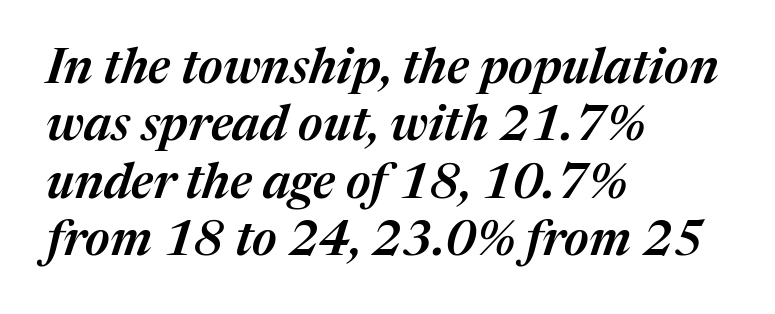
The image shows 49 px semibold type, italic (leaning right); set left-aligned, line spacing 1.17x, normal letter spacing, not underlined; medium stroke contrast and a medium x-height.
